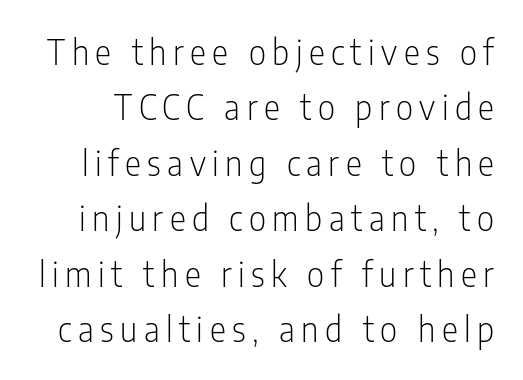
Q: Is the text bold? A: No.
Q: Is the text italic (slanted)? A: No, it is upright.
Q: Is the typeface a serif or a sans-serif typeface? A: Sans-serif.
Q: Is the text underlined? A: No.
Q: Is the spacing between lines tight, normal or loose? A: Normal.
Q: Width (condensed, normal, or wide)? A: Condensed.
Q: Stroke contrast? A: Low.
Q: x-height? A: Medium.
Q: Monospaced? A: No.
